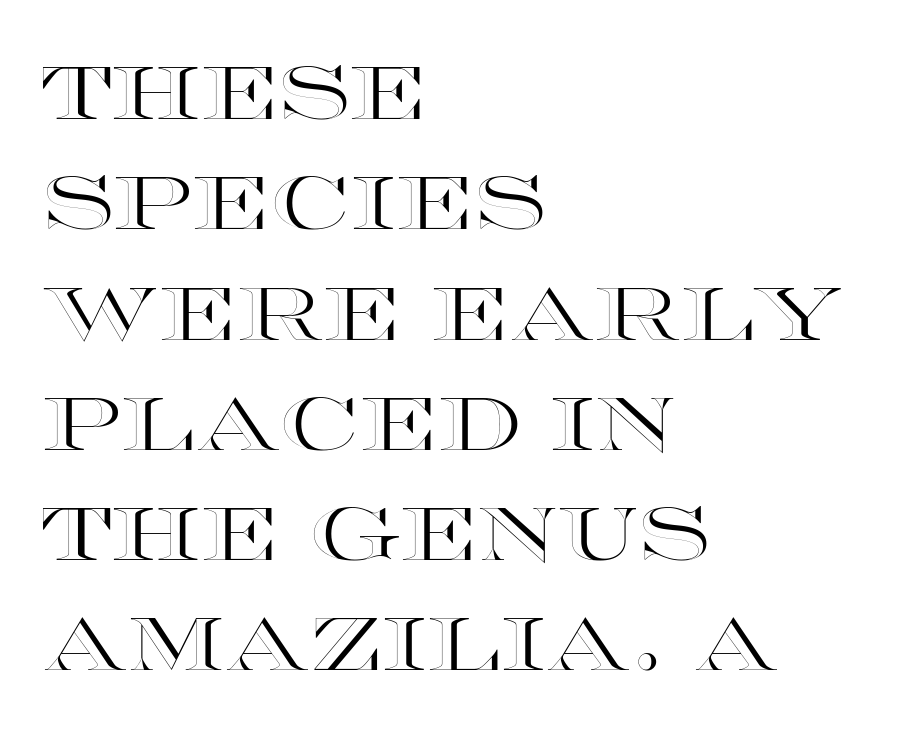
How are the letters spaced? Ordinarily, with no added tracking. These lines are set flush left with a ragged right edge. If you measured baseline to baseline, you'd find a middling distance. The letters stand straight up with perfectly vertical stems. A typesetter would call this proportional, since set widths differ per character. Underline: absent.
